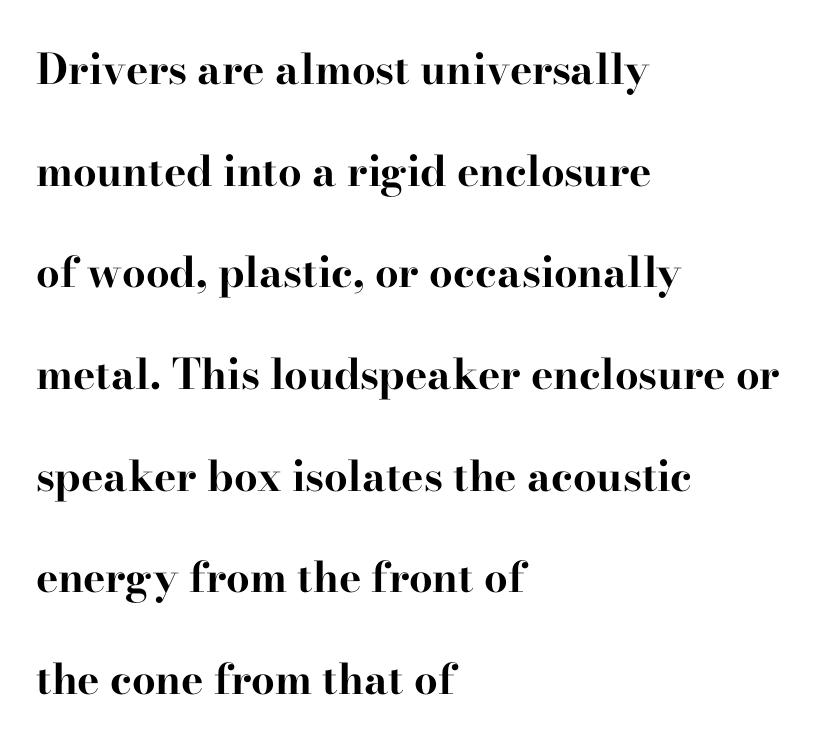
{"serif": "yes", "italic": "no", "bold": "yes", "weight": "bold", "width": "wide", "stroke_contrast": "high", "x_height": "small", "monospaced": "no", "underline": "no", "align": "left", "line_spacing": "loose", "line_spacing_ratio": 2.42, "letter_spacing": "normal", "letter_spacing_em": 0.0, "glyph_px": 42}
